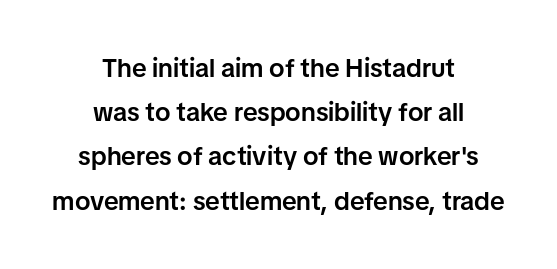
Q: Is the text bold? A: Semi-bold.
Q: Is the text italic (slanted)? A: No, it is upright.
Q: Is the text underlined? A: No.
Q: How is the paragraph aligned? A: Centered.
Q: Is the spacing between letters normal or unusually wide? A: Normal.
Q: Is the spacing between lines tight, normal or loose? A: Normal.
